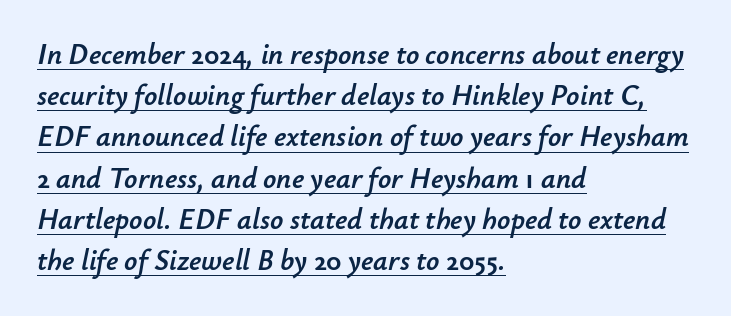
The image shows 29 px text type, italic (leaning right); set left-aligned, normal line spacing (1.42x), normal letter spacing, underlined; low stroke contrast and a small x-height.
